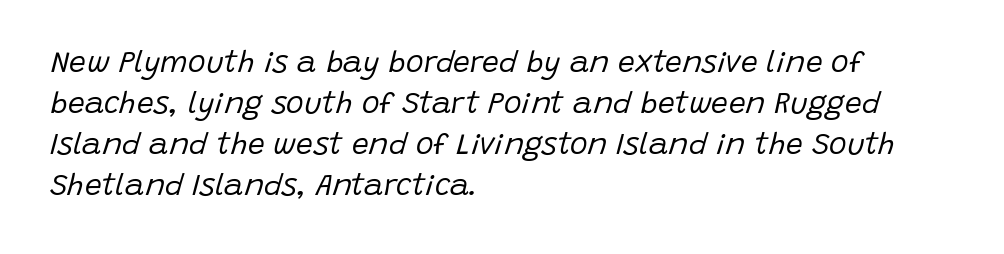
{"italic": "yes", "lean": "right", "slant_degrees": 15, "bold": "no", "weight": "regular", "width": "normal", "stroke_contrast": "low", "x_height": "large", "monospaced": "no", "underline": "no", "align": "left", "line_spacing": "normal", "line_spacing_ratio": 1.37, "letter_spacing": "normal", "letter_spacing_em": 0.0, "glyph_px": 30}
